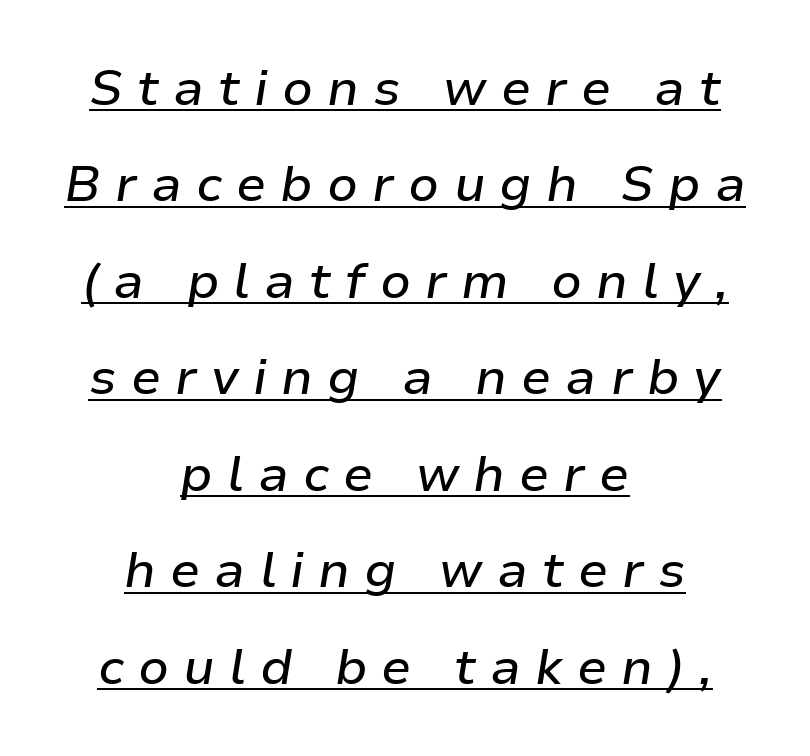
The letters advance in unequal steps, a hallmark of proportional type. Descenders here cross a horizontal rule under the line. The rendering inserts visible extra space after every character. The leading is generous, giving the passage an open texture. The whitespace from short lines is split evenly between both sides.
